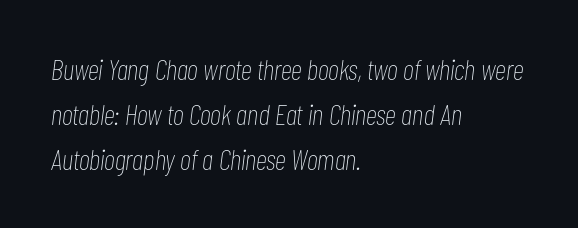
Q: Is the text bold? A: No.
Q: Is the text italic (slanted)? A: Yes, it leans right by about 7 degrees.
Q: Is the text underlined? A: No.
Q: How is the paragraph aligned? A: Left-aligned.
Q: Is the spacing between letters normal or unusually wide? A: Normal.
Q: Is the spacing between lines tight, normal or loose? A: Normal.
Q: Width (condensed, normal, or wide)? A: Condensed.
Q: Stroke contrast? A: Low.
Q: x-height? A: Medium.
Q: Monospaced? A: No.
